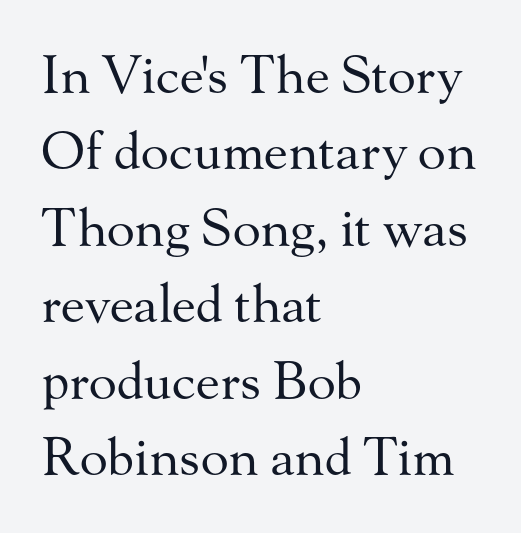
Q: Is the text bold? A: No.
Q: Is the text italic (slanted)? A: No, it is upright.
Q: Is the typeface a serif or a sans-serif typeface? A: Serif.
Q: Is the text underlined? A: No.
Q: How is the paragraph aligned? A: Left-aligned.
Q: Is the spacing between letters normal or unusually wide? A: Normal.
Q: Is the spacing between lines tight, normal or loose? A: Normal.
Q: Width (condensed, normal, or wide)? A: Normal.
Q: Stroke contrast? A: Medium.
Q: x-height? A: Small.
Q: Monospaced? A: No.
